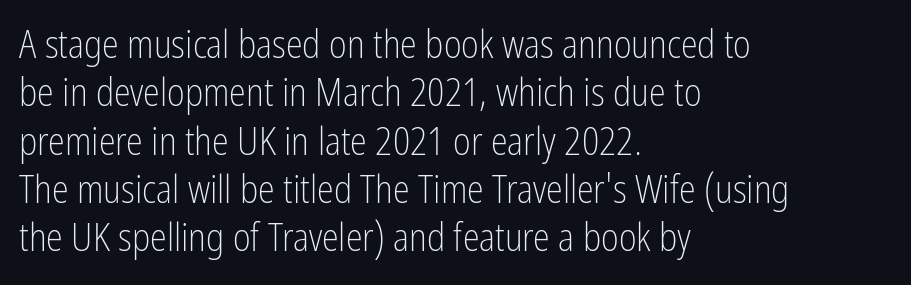
Q: Is the text bold? A: No.
Q: Is the text italic (slanted)? A: No, it is upright.
Q: Is the typeface a serif or a sans-serif typeface? A: Sans-serif.
Q: Is the text underlined? A: No.
Q: How is the paragraph aligned? A: Left-aligned.
Q: Is the spacing between letters normal or unusually wide? A: Normal.
Q: Is the spacing between lines tight, normal or loose? A: Normal.
Q: Width (condensed, normal, or wide)? A: Condensed.
Q: Stroke contrast? A: Low.
Q: x-height? A: Medium.
Q: Monospaced? A: No.
